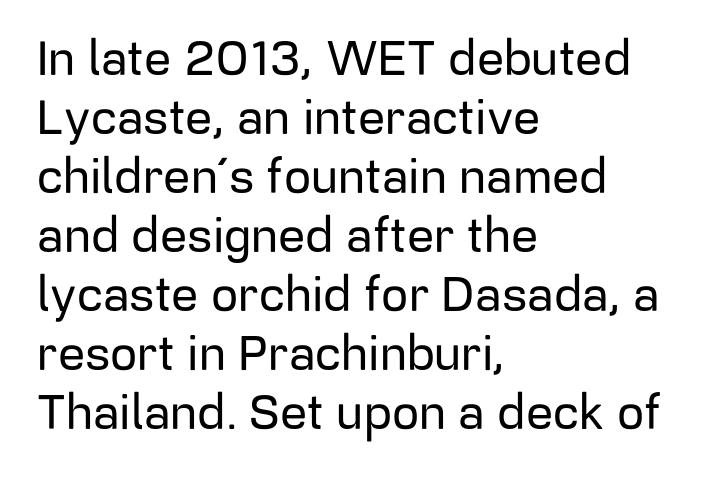
Q: Is the text italic (slanted)? A: No, it is upright.
Q: Is the typeface a serif or a sans-serif typeface? A: Sans-serif.
Q: Is the text underlined? A: No.
Q: How is the paragraph aligned? A: Left-aligned.
Q: Is the spacing between letters normal or unusually wide? A: Normal.
Q: Width (condensed, normal, or wide)? A: Normal.
Q: Stroke contrast? A: Low.
Q: x-height? A: Medium.
Q: Monospaced? A: No.
